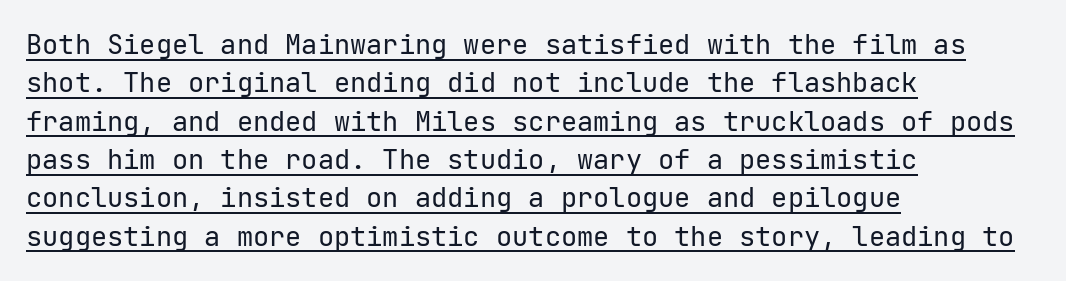
Q: Is the text bold? A: No.
Q: Is the text italic (slanted)? A: No, it is upright.
Q: Is the text underlined? A: Yes.
Q: How is the paragraph aligned? A: Left-aligned.
Q: Is the spacing between letters normal or unusually wide? A: Normal.
Q: Is the spacing between lines tight, normal or loose? A: Normal.
